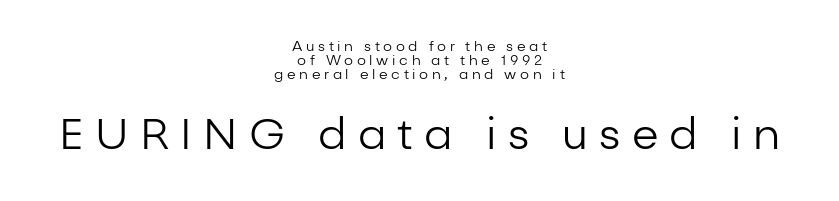
You get the small type first, then a jump to larger type. The setting favours the middle, as headings and verse often do. Unlike a traditional serif, this face leaves its strokes unadorned. Unlike italic type, these characters show no tilt at all. The gaps between neighbouring characters are conspicuously large. A clean baseline with only descenders dipping below it.
